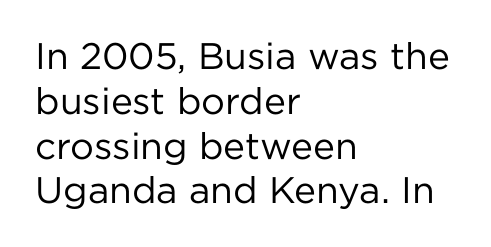
{"serif": "no", "italic": "no", "bold": "no", "weight": "regular", "width": "normal", "stroke_contrast": "low", "x_height": "medium", "monospaced": "no", "underline": "no", "align": "left", "line_spacing_ratio": 1.21, "letter_spacing": "normal", "letter_spacing_em": 0.0, "glyph_px": 37}
